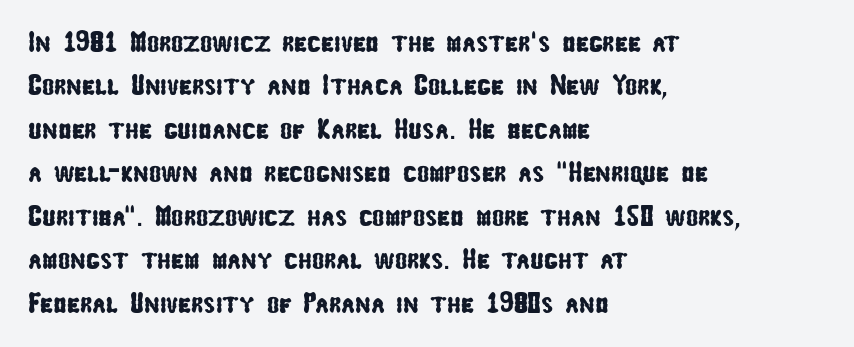
Q: Is the typeface a serif or a sans-serif typeface? A: Sans-serif.
Q: Is the text underlined? A: No.
Q: How is the paragraph aligned? A: Left-aligned.
Q: Is the spacing between letters normal or unusually wide? A: Normal.
Q: Is the spacing between lines tight, normal or loose? A: Normal.
Q: Width (condensed, normal, or wide)? A: Condensed.
Q: Stroke contrast? A: Low.
Q: x-height? A: Medium.
Q: Monospaced? A: No.
